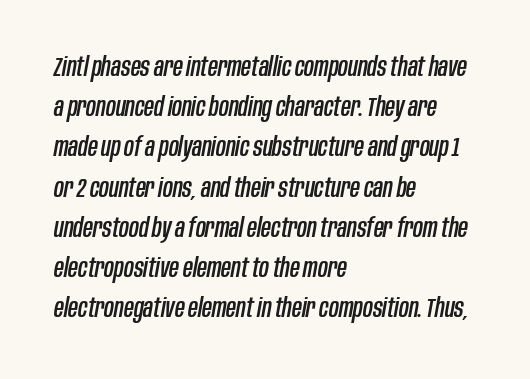
Q: Is the text italic (slanted)? A: Yes, it leans right by about 10 degrees.
Q: Is the text underlined? A: No.
Q: How is the paragraph aligned? A: Left-aligned.
Q: Is the spacing between letters normal or unusually wide? A: Normal.
Q: Is the spacing between lines tight, normal or loose? A: Normal.
